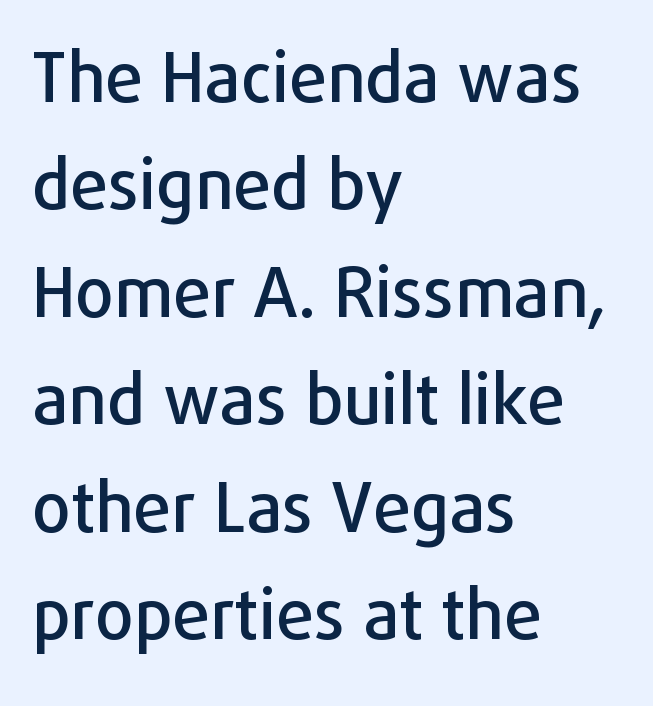
The letters advance in unequal steps, a hallmark of proportional type. Typeset ragged right — the left edge is the straight one. Note: no serifs on the glyphs. No word sits above an underline.
